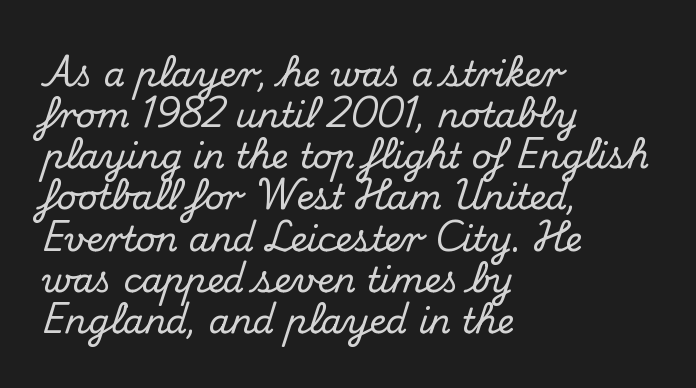
The image shows 34 px serif type; set left-aligned, line spacing 1.21x, normal letter spacing, not underlined; medium stroke contrast and a small x-height.
